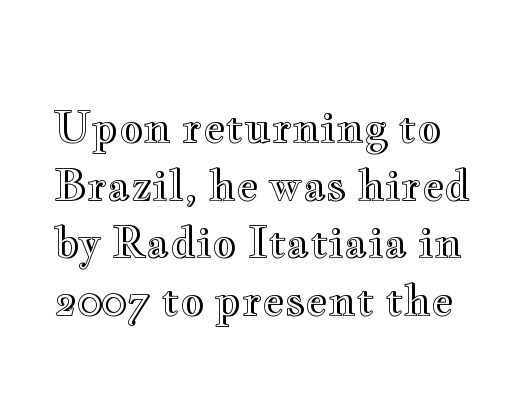
The image shows 42 px wide type, upright; set normal line spacing (1.37x), normal letter spacing, not underlined; a small x-height.
